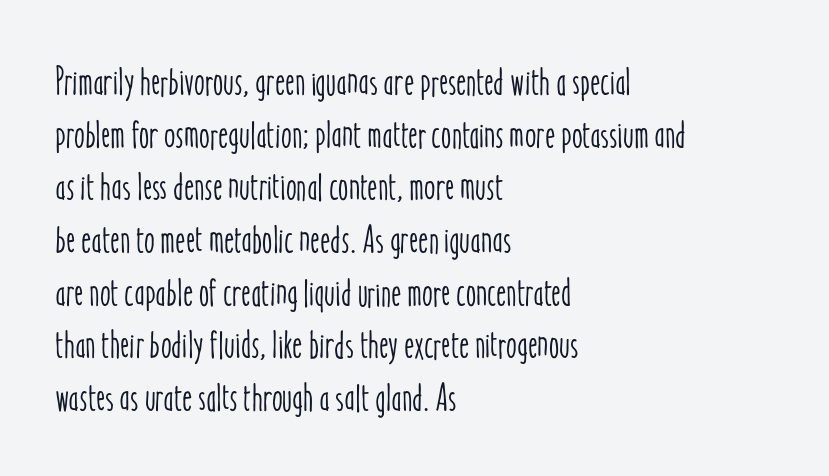
{"italic": "no", "width": "condensed", "stroke_contrast": "low", "x_height": "medium", "monospaced": "no", "underline": "no", "align": "left", "line_spacing": "normal", "line_spacing_ratio": 1.35, "letter_spacing": "normal", "letter_spacing_em": 0.0, "glyph_px": 39}
